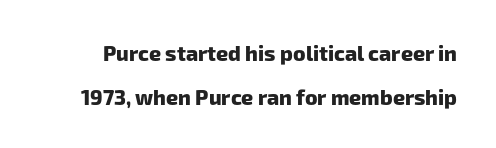
The image shows 21 px bold type; set loose line spacing (2.09x), normal letter spacing, not underlined.
